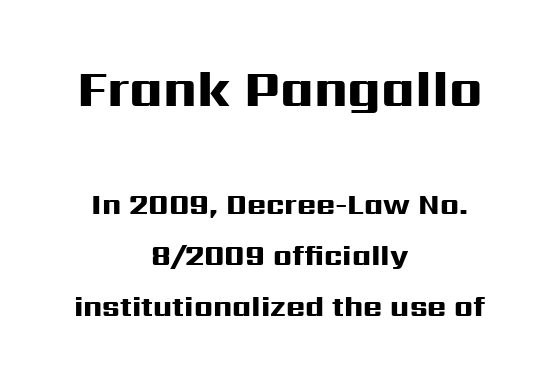
Q: Is the text bold? A: Yes.
Q: Is the text italic (slanted)? A: No, it is upright.
Q: Is the typeface a serif or a sans-serif typeface? A: Sans-serif.
Q: Is the text underlined? A: No.
Q: How is the paragraph aligned? A: Centered.
Q: Is the spacing between letters normal or unusually wide? A: Normal.
Q: Which block of text is set in a larger size, the first (top) or the second (bottom)? A: The first (top) one.
Q: Width (condensed, normal, or wide)? A: Wide.
Q: Stroke contrast? A: High.
Q: x-height? A: Medium.
Q: Monospaced? A: No.
